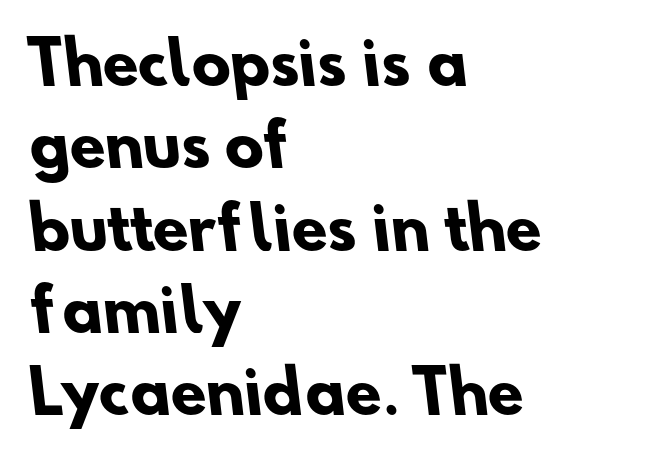
{"serif": "no", "bold": "yes", "weight": "heavy", "width": "normal", "stroke_contrast": "low", "x_height": "small", "monospaced": "no", "underline": "no", "align": "left", "line_spacing": "normal", "line_spacing_ratio": 1.42, "letter_spacing": "normal", "letter_spacing_em": 0.0, "glyph_px": 58}
